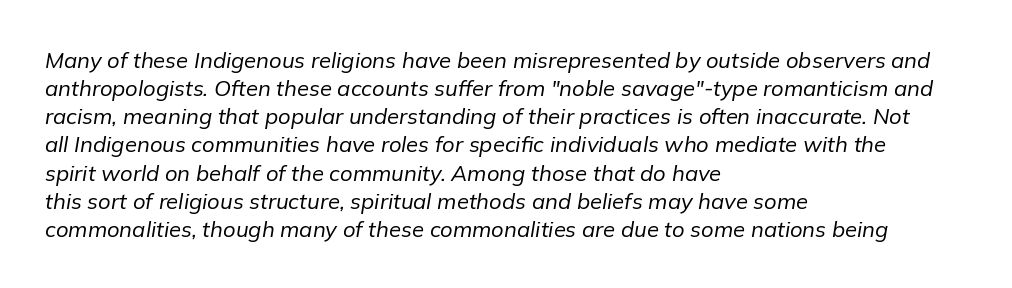
The image shows 22 px text type, italic (leaning right); set left-aligned, normal line spacing (1.28x), normal letter spacing, not underlined.
